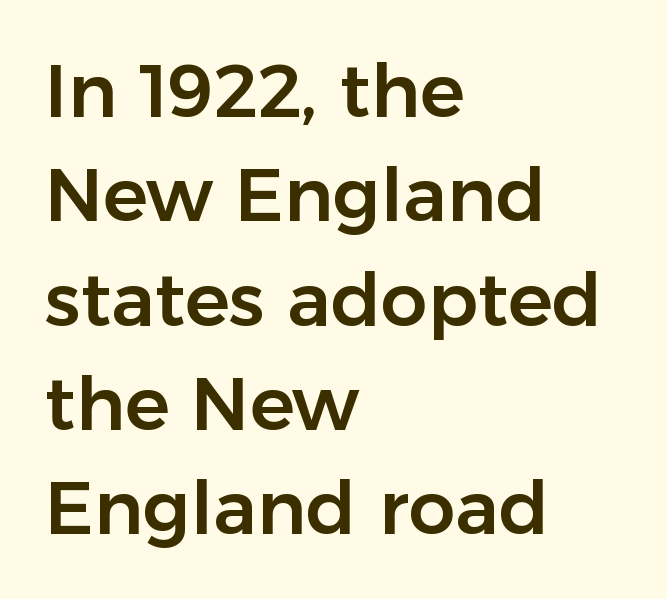
The image shows 74 px sans-serif type, upright; set left-aligned, normal line spacing (1.41x), normal letter spacing, not underlined; low stroke contrast and a medium x-height.
